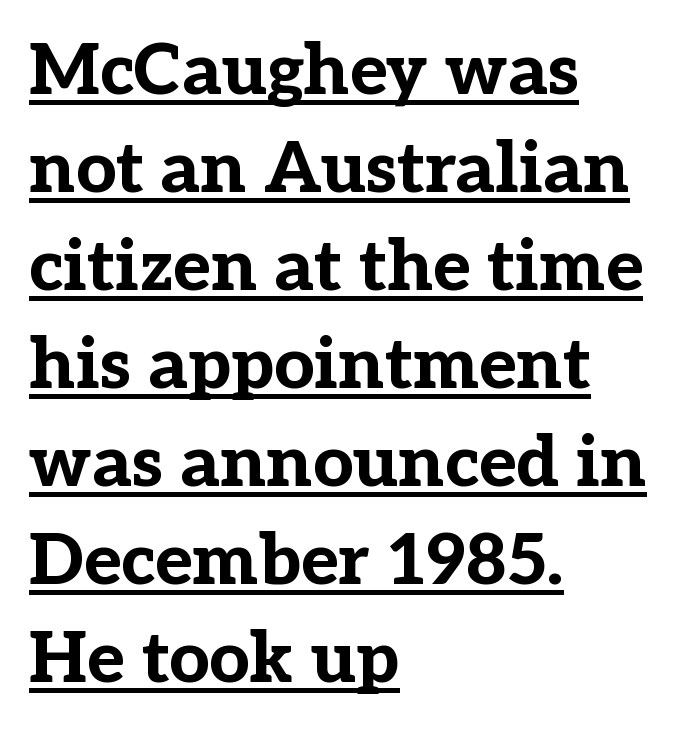
{"serif": "yes", "italic": "no", "bold": "yes", "weight": "bold", "width": "normal", "stroke_contrast": "low", "x_height": "medium", "monospaced": "no", "underline": "yes", "align": "left", "line_spacing": "normal", "line_spacing_ratio": 1.38, "letter_spacing": "normal", "letter_spacing_em": 0.0, "glyph_px": 71}
